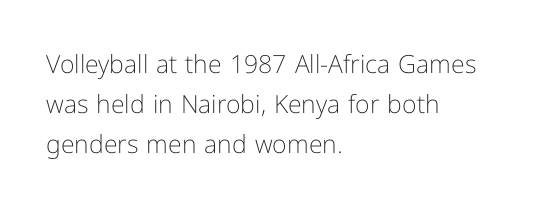
Q: Is the text bold? A: No.
Q: Is the text italic (slanted)? A: No, it is upright.
Q: Is the text underlined? A: No.
Q: How is the paragraph aligned? A: Left-aligned.
Q: Is the spacing between letters normal or unusually wide? A: Normal.
Q: Is the spacing between lines tight, normal or loose? A: Normal.
